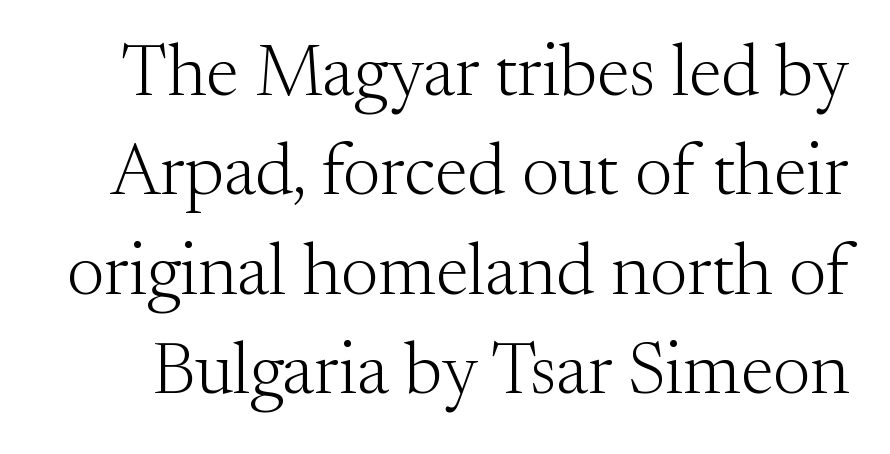
{"serif": "yes", "italic": "no", "bold": "no", "weight": "light", "width": "normal", "stroke_contrast": "medium", "x_height": "small", "monospaced": "no", "underline": "no", "line_spacing": "normal", "line_spacing_ratio": 1.36, "letter_spacing": "normal", "letter_spacing_em": 0.0, "glyph_px": 73}
